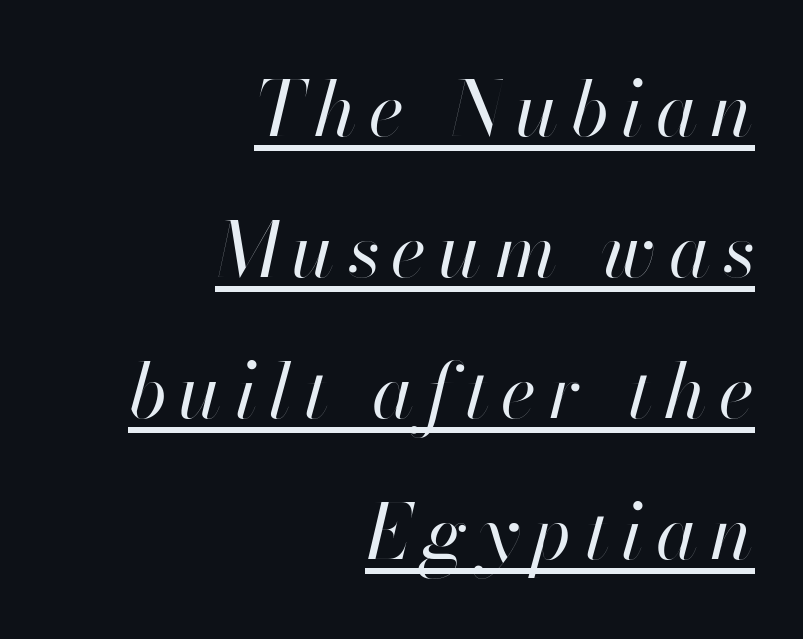
Q: Is the text bold? A: No.
Q: Is the text italic (slanted)? A: Yes, it leans right by about 13 degrees.
Q: Is the text underlined? A: Yes.
Q: How is the paragraph aligned? A: Right-aligned.
Q: Width (condensed, normal, or wide)? A: Normal.
Q: Stroke contrast? A: High.
Q: x-height? A: Small.
Q: Monospaced? A: No.
